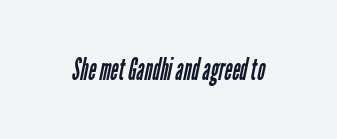
Short note: letters normally spaced. This sample has the flowing, uneven cadence of proportional lettering. Check under the words: just untouched page. No feet cap the strokes, marking this as sans-serif type. Heaviness? Minimal to ordinary, like unemphasized prose.
